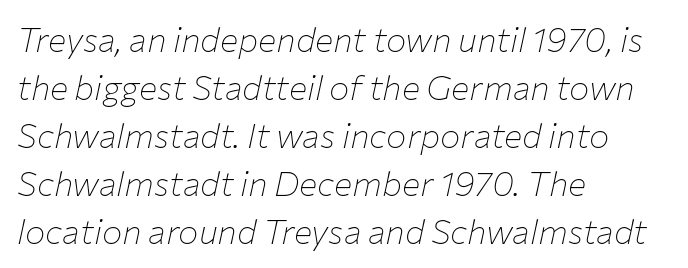
The image shows 34 px thin type, italic (leaning right); set left-aligned, normal line spacing (1.41x), normal letter spacing, not underlined; low stroke contrast and a medium x-height.
